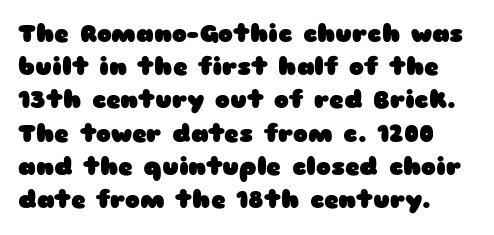
Interline gaps are of average width in this sample. Does the lettering tilt? It doesn't — this is upright. Students, note that the glyphs here touch the page at normal intervals. No word sits above an underline.
